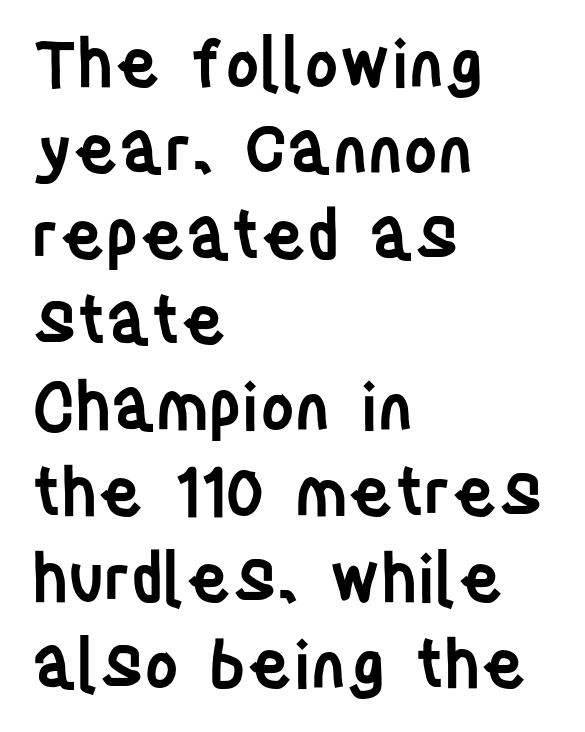
Q: Is the text bold? A: Semi-bold.
Q: Is the text italic (slanted)? A: No, it is upright.
Q: Is the typeface a serif or a sans-serif typeface? A: Sans-serif.
Q: Is the text underlined? A: No.
Q: How is the paragraph aligned? A: Left-aligned.
Q: Is the spacing between letters normal or unusually wide? A: Normal.
Q: Is the spacing between lines tight, normal or loose? A: Normal.
Q: Width (condensed, normal, or wide)? A: Condensed.
Q: Stroke contrast? A: Low.
Q: x-height? A: Large.
Q: Monospaced? A: No.
